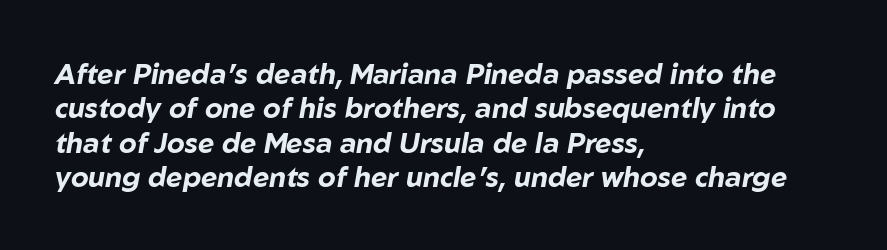
Q: Is the text bold? A: Yes.
Q: Is the text italic (slanted)? A: Yes, it leans right by about 10 degrees.
Q: Is the text underlined? A: No.
Q: How is the paragraph aligned? A: Left-aligned.
Q: Is the spacing between letters normal or unusually wide? A: Normal.
Q: Width (condensed, normal, or wide)? A: Normal.
Q: Stroke contrast? A: Low.
Q: x-height? A: Medium.
Q: Monospaced? A: No.
